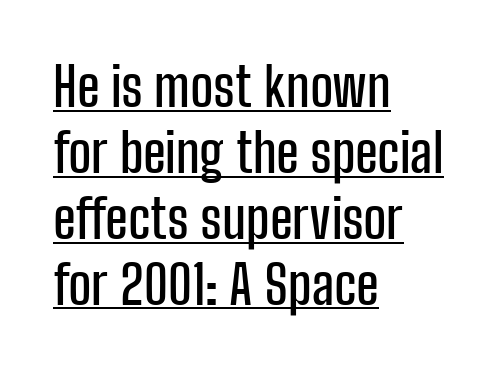
Is this a fixed-width face? No — the glyphs have proportional, varying widths. You can see a thin bar hugging the bottom of the glyphs. The compositor pushed each line to the left boundary. You can tell from the bare stems that sans-serif type was used. Unlike italic type, these characters show no tilt at all. Each word holds together tightly as a unit, with standard inter-letter gaps.
